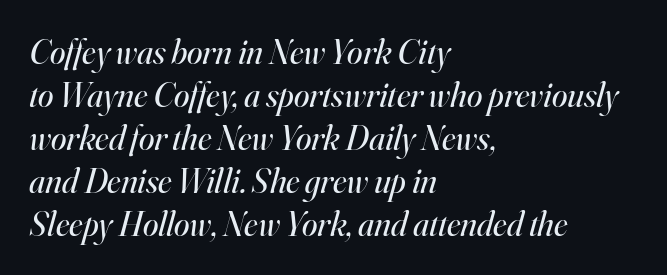
Q: Is the text bold? A: No.
Q: Is the text italic (slanted)? A: Yes, it leans right by about 16 degrees.
Q: Is the typeface a serif or a sans-serif typeface? A: Serif.
Q: Is the text underlined? A: No.
Q: How is the paragraph aligned? A: Left-aligned.
Q: Is the spacing between letters normal or unusually wide? A: Normal.
Q: Width (condensed, normal, or wide)? A: Normal.
Q: Stroke contrast? A: High.
Q: x-height? A: Small.
Q: Monospaced? A: No.
